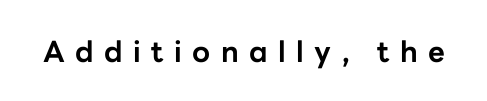
Q: Is the text bold? A: Yes.
Q: Is the text italic (slanted)? A: No, it is upright.
Q: Is the typeface a serif or a sans-serif typeface? A: Sans-serif.
Q: Is the text underlined? A: No.
Q: Is the spacing between letters normal or unusually wide? A: Unusually wide.
Q: Width (condensed, normal, or wide)? A: Normal.
Q: Stroke contrast? A: Low.
Q: x-height? A: Medium.
Q: Monospaced? A: No.
